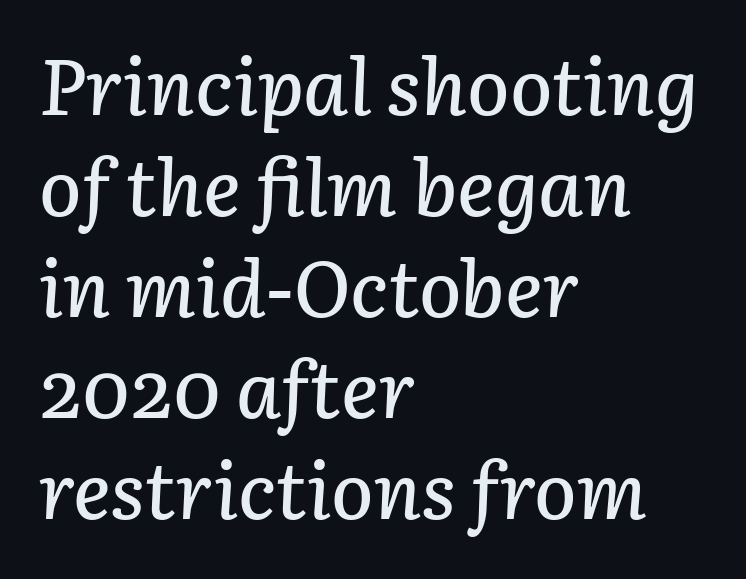
The face used here is proportionally spaced, like ordinary book or web type. Compared with a centered layout, this one pins lines to the left instead. Students, observe: this is what conventionally led text looks like. Honestly, there is no underline to notice here at all.
